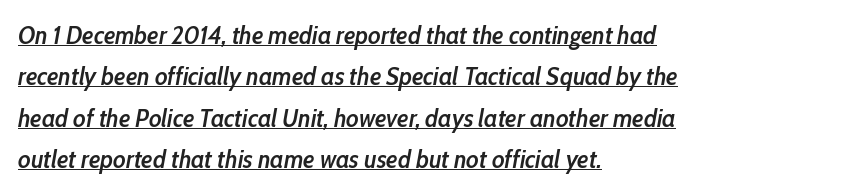
Quick note: italic. Whoever set this chose a conventional vertical rhythm. The ragged edge is on the right, which tells us the setting is flush left. The typesetting leans somewhat heavy: a semibold. Underlining? Definitely there.
